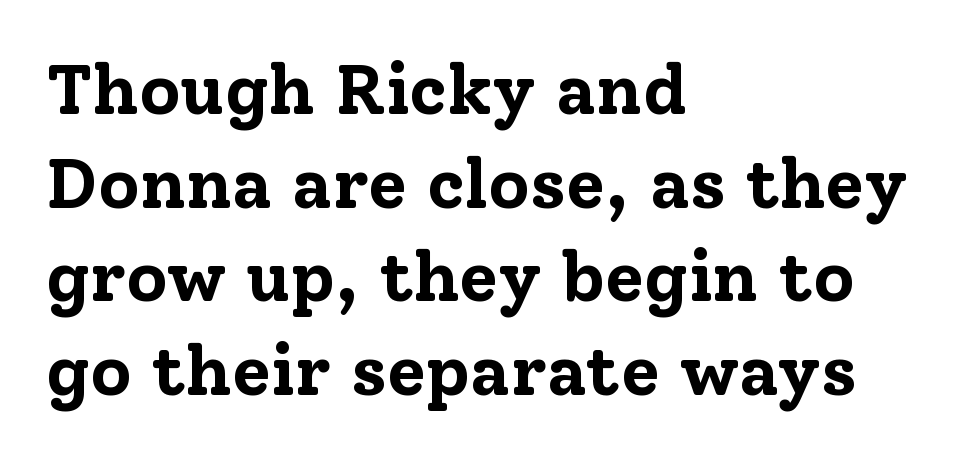
The image shows 71 px bold serif type, upright; set left-aligned, normal line spacing (1.32x), normal letter spacing, not underlined; low stroke contrast and a medium x-height.
